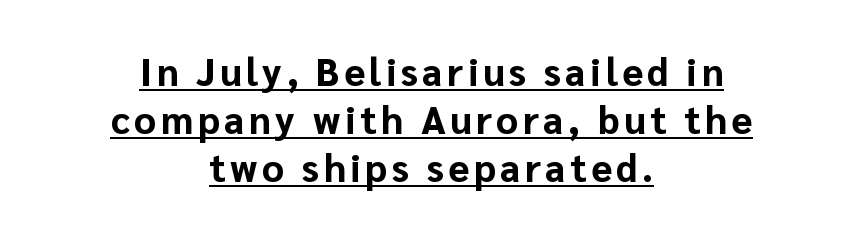
The image shows 38 px bold sans-serif type, upright; set centered, normal line spacing (1.26x), underlined; low stroke contrast and a medium x-height.
